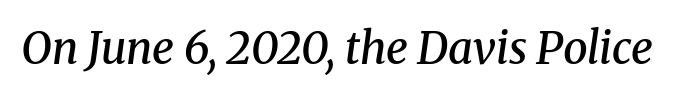
{"serif": "yes", "italic": "yes", "lean": "right", "slant_degrees": 8, "bold": "semi", "weight": "semibold", "width": "normal", "stroke_contrast": "medium", "x_height": "medium", "monospaced": "no", "underline": "no", "letter_spacing": "normal", "letter_spacing_em": 0.0, "glyph_px": 44}
